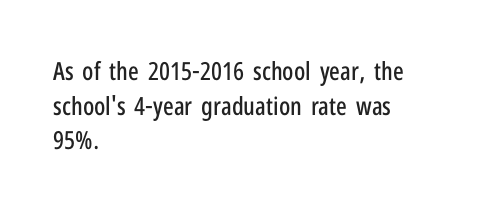
Q: Is the text italic (slanted)? A: No, it is upright.
Q: Is the text underlined? A: No.
Q: How is the paragraph aligned? A: Left-aligned.
Q: Is the spacing between letters normal or unusually wide? A: Normal.
Q: Is the spacing between lines tight, normal or loose? A: Normal.
